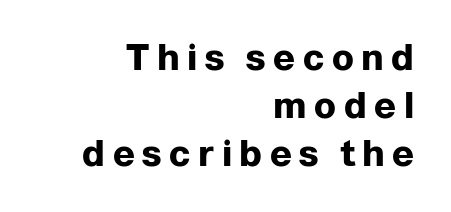
{"serif": "no", "italic": "no", "bold": "yes", "weight": "heavy", "width": "normal", "stroke_contrast": "low", "x_height": "medium", "monospaced": "no", "underline": "no", "align": "right", "line_spacing": "normal", "line_spacing_ratio": 1.34, "letter_spacing": "wide", "letter_spacing_em": 0.21, "glyph_px": 36}
